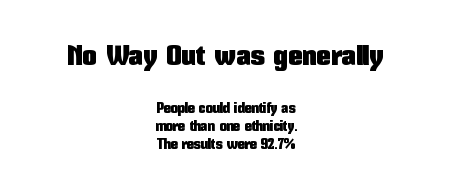
Q: Is the text italic (slanted)? A: No, it is upright.
Q: Is the typeface a serif or a sans-serif typeface? A: Sans-serif.
Q: Is the text underlined? A: No.
Q: How is the paragraph aligned? A: Centered.
Q: Is the spacing between letters normal or unusually wide? A: Normal.
Q: Is the spacing between lines tight, normal or loose? A: Normal.
Q: Which block of text is set in a larger size, the first (top) or the second (bottom)? A: The first (top) one.
Q: Width (condensed, normal, or wide)? A: Condensed.
Q: Stroke contrast? A: Low.
Q: x-height? A: Medium.
Q: Monospaced? A: No.
